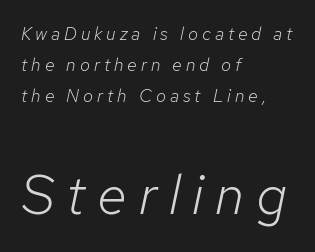
The image shows 55 px light type, italic (leaning right); set left-aligned, line spacing 1.72x, unusually wide letter spacing (+0.22 em), not underlined; the second (bottom) block is 3.06x larger; low stroke contrast and a medium x-height.
